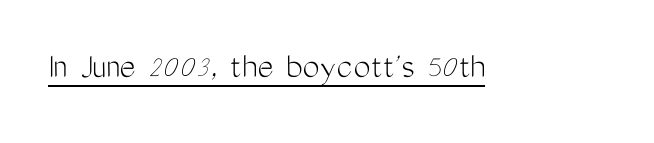
{"serif": "no", "italic": "no", "bold": "no", "weight": "light", "width": "condensed", "stroke_contrast": "medium", "x_height": "medium", "monospaced": "no", "underline": "yes", "letter_spacing": "normal", "letter_spacing_em": 0.0, "glyph_px": 38}
